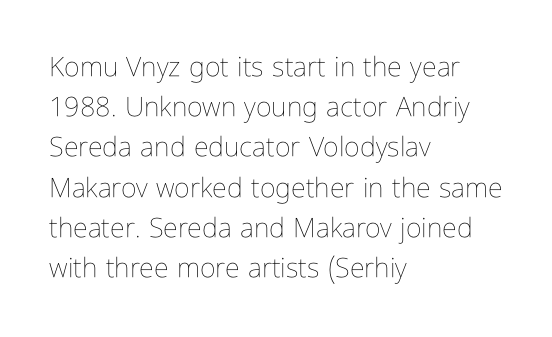
Q: Is the text bold? A: No.
Q: Is the text italic (slanted)? A: No, it is upright.
Q: Is the text underlined? A: No.
Q: How is the paragraph aligned? A: Left-aligned.
Q: Is the spacing between letters normal or unusually wide? A: Normal.
Q: Is the spacing between lines tight, normal or loose? A: Normal.
